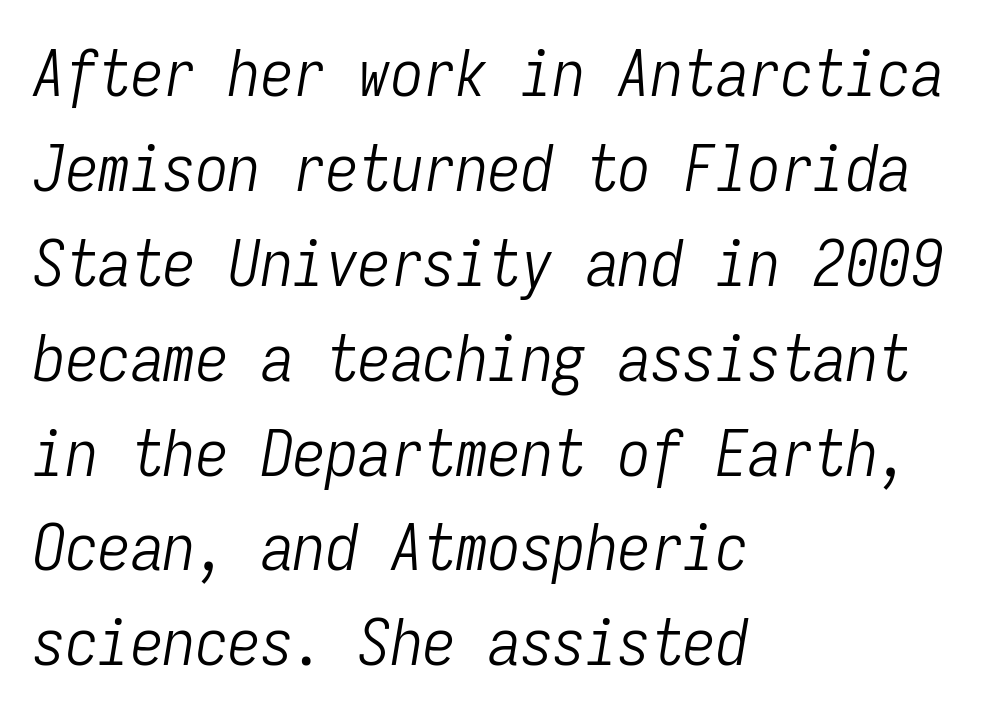
Is this a fixed-width face? Yes — each glyph sits in an identical cell. Horizontal bands of white between lines are of average thickness. A quiet, ordinary-to-light weight characterises the typeface. The rag falls on the right side of this text block. Words float on clear page, feet unadorned. The letters are slanted; this is an italic face.
